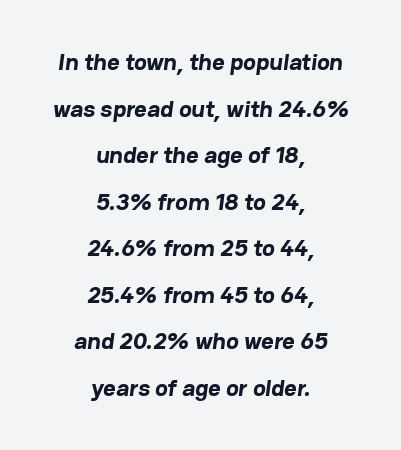
Type without underlining. Every letter is thick-stroked: bold, no question. The paragraph has two soft edges and a firm central axis. Observe the ordinary spacing: letters are neighbours, not strangers.
